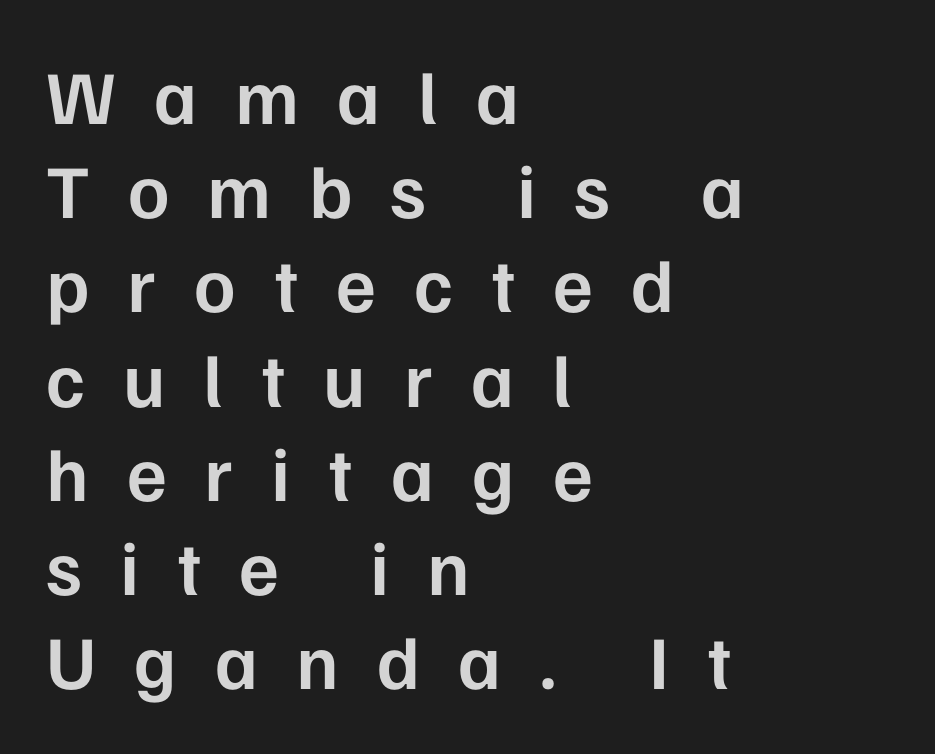
{"serif": "no", "italic": "no", "bold": "semi", "weight": "semibold", "width": "normal", "stroke_contrast": "low", "x_height": "medium", "monospaced": "no", "underline": "no", "align": "left", "line_spacing_ratio": 1.24, "letter_spacing": "wide", "letter_spacing_em": 0.5, "glyph_px": 76}
